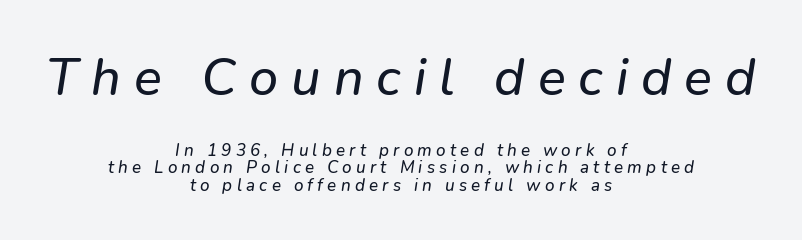
The image shows 52 px text type, italic (leaning right); set centered, tight line spacing (1.04x), unusually wide letter spacing (+0.25 em), not underlined; the first (top) block is 3.06x larger; low stroke contrast and a medium x-height.
